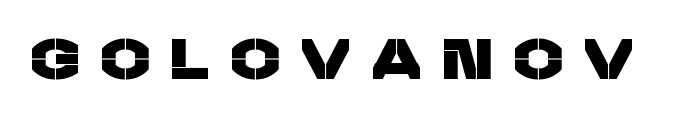
{"serif": "no", "width": "normal", "stroke_contrast": "low", "x_height": "large", "monospaced": "no", "underline": "no", "letter_spacing": "wide", "letter_spacing_em": 0.4, "glyph_px": 57}
